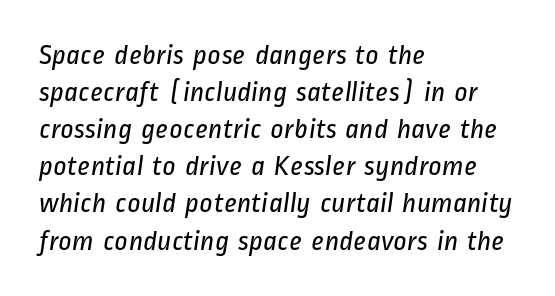
Q: Is the text bold? A: No.
Q: Is the typeface a serif or a sans-serif typeface? A: Sans-serif.
Q: Is the text underlined? A: No.
Q: How is the paragraph aligned? A: Left-aligned.
Q: Is the spacing between letters normal or unusually wide? A: Normal.
Q: Is the spacing between lines tight, normal or loose? A: Normal.
Q: Width (condensed, normal, or wide)? A: Condensed.
Q: Stroke contrast? A: Low.
Q: x-height? A: Medium.
Q: Monospaced? A: No.
